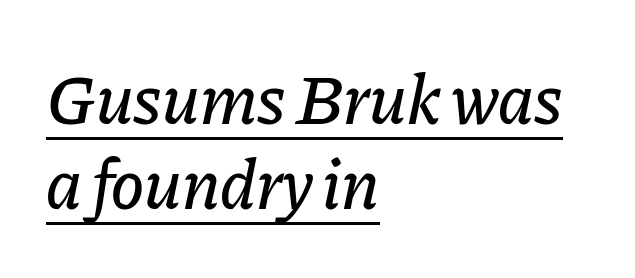
The image shows 70 px text type, italic (leaning right); set left-aligned, line spacing 1.22x, normal letter spacing, underlined; low stroke contrast and a medium x-height.
